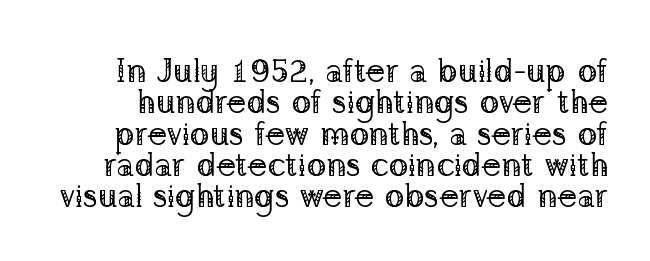
Quick note: underline off. The text was rendered using a seriffed face with decorative stroke endings. Stroke mass is kept to a normal reading level or below. This sample has the flowing, uneven cadence of proportional lettering. Vertical strokes here are truly vertical.
